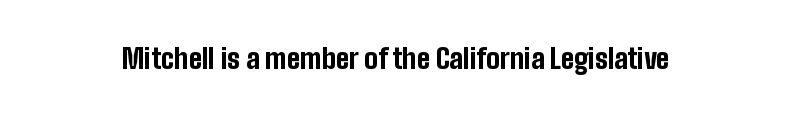
{"italic": "no", "bold": "yes", "underline": "no", "letter_spacing": "normal", "letter_spacing_em": 0.0, "glyph_px": 27}
